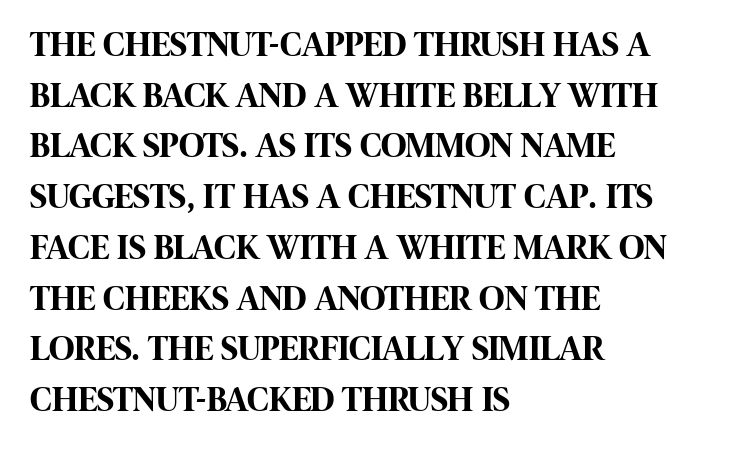
{"serif": "no", "italic": "no", "bold": "yes", "weight": "bold", "width": "condensed", "stroke_contrast": "high", "x_height": "large", "monospaced": "no", "underline": "no", "align": "left", "line_spacing": "normal", "line_spacing_ratio": 1.45, "letter_spacing": "normal", "letter_spacing_em": 0.0, "glyph_px": 35}
